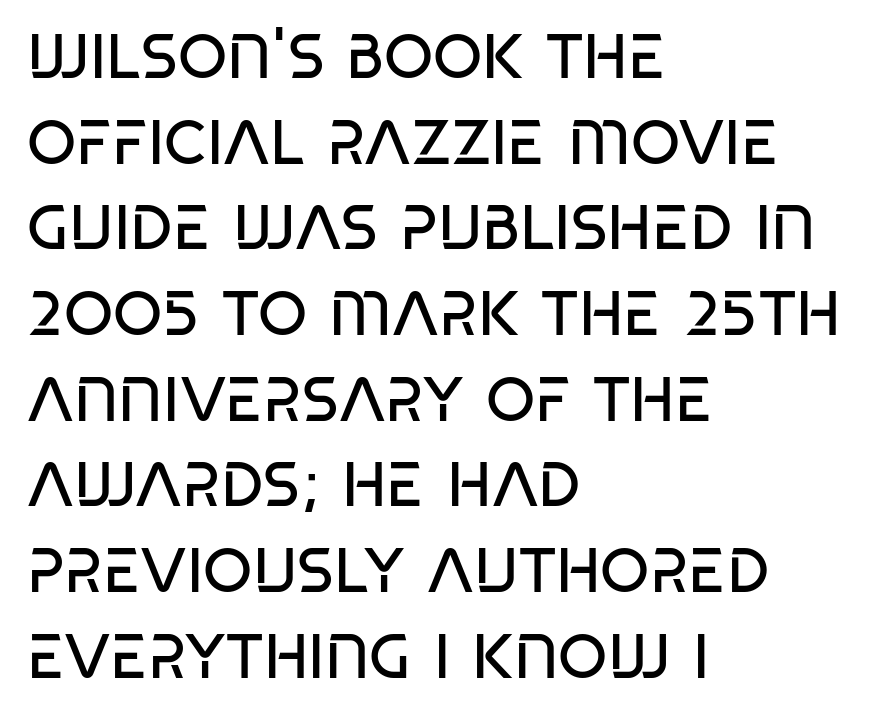
{"serif": "no", "bold": "no", "weight": "regular", "width": "condensed", "stroke_contrast": "low", "x_height": "large", "monospaced": "no", "underline": "no", "align": "left", "line_spacing": "normal", "line_spacing_ratio": 1.36, "letter_spacing": "normal", "letter_spacing_em": 0.0, "glyph_px": 63}
